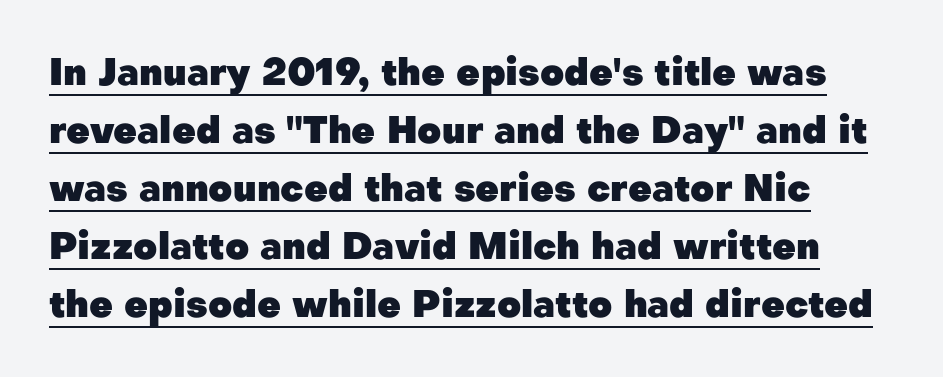
The image shows 37 px heavy sans-serif type, upright; set normal line spacing (1.57x), normal letter spacing, underlined; low stroke contrast and a medium x-height.
